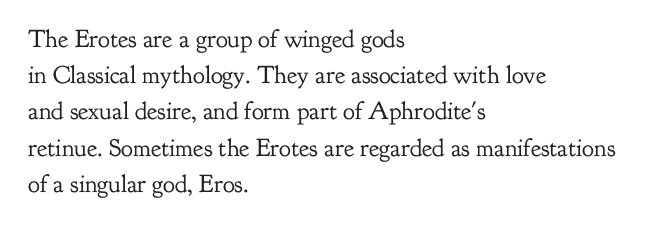
The cut favours lightness, reaching ordinary text weight at its darkest. Left-aligned paragraph, ragged on the right. There is no visible air inserted between adjacent glyphs. Has an underline been added? It has not. Upright lettering throughout. Leading matches the norm, producing a regular column.
